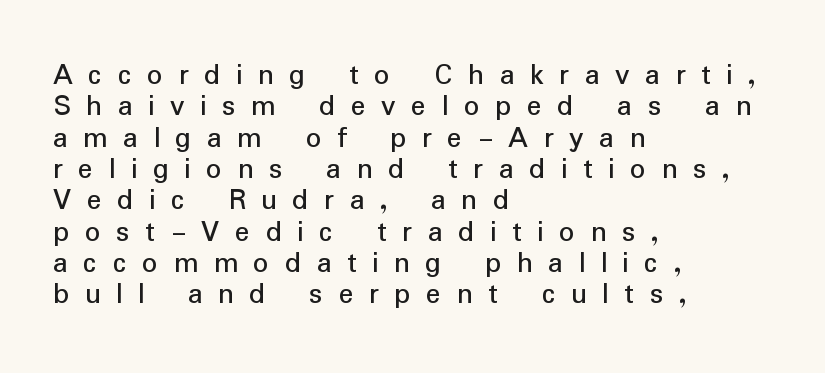
{"serif": "no", "italic": "no", "bold": "no", "weight": "regular", "width": "normal", "stroke_contrast": "low", "x_height": "medium", "monospaced": "no", "underline": "no", "align": "left", "line_spacing": "tight", "line_spacing_ratio": 1.01, "letter_spacing": "wide", "letter_spacing_em": 0.5, "glyph_px": 31}
